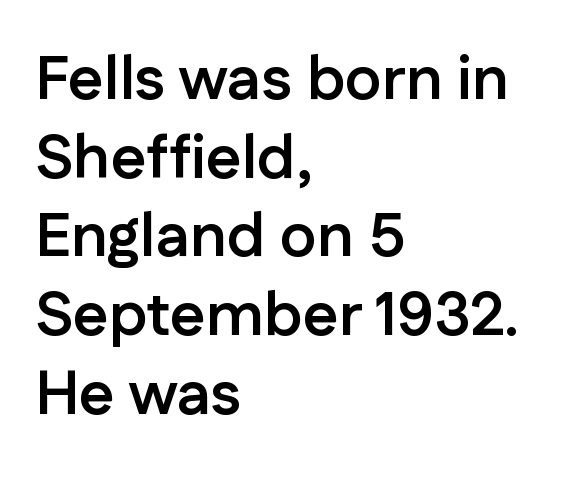
The image shows 62 px semibold sans-serif type, upright; set left-aligned, normal line spacing (1.27x), normal letter spacing, not underlined; low stroke contrast and a medium x-height.
